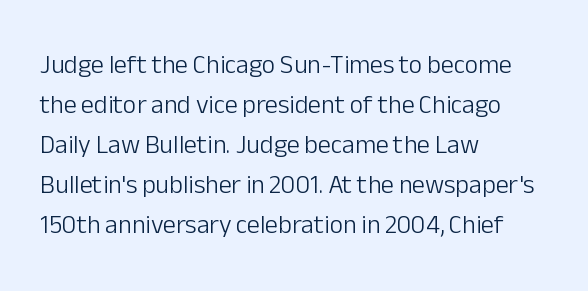
{"italic": "no", "bold": "no", "underline": "no", "align": "left", "line_spacing": "normal", "line_spacing_ratio": 1.54, "letter_spacing": "normal", "letter_spacing_em": 0.0, "glyph_px": 26}
